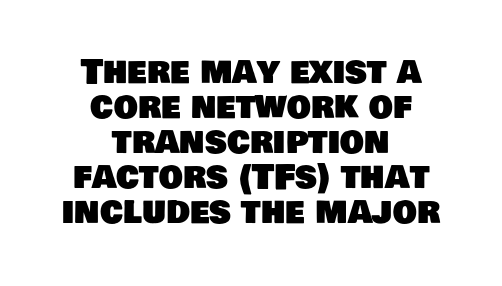
The image shows 34 px sans-serif type; set centered, tight line spacing (1.03x), normal letter spacing, not underlined; low stroke contrast and a large x-height.
